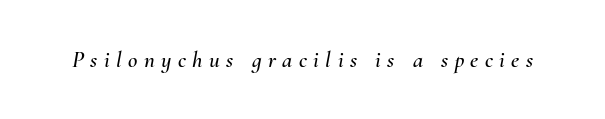
{"italic": "yes", "lean": "right", "slant_degrees": 10, "underline": "no", "letter_spacing": "wide", "letter_spacing_em": 0.28, "glyph_px": 23}
